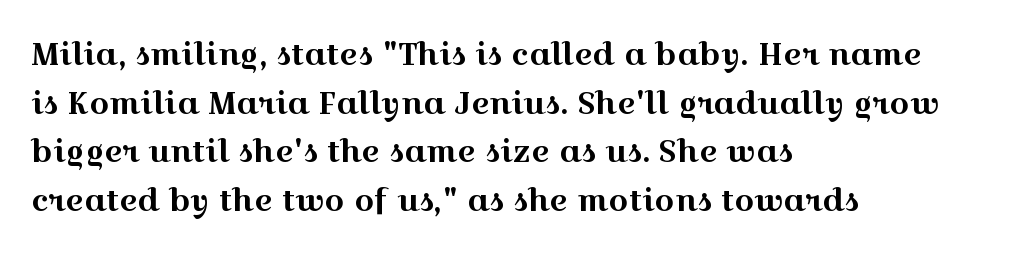
Layout note: lines flush left. The letters carry serifs — small finishing strokes at the ends of their stems. How would I describe the line gaps? Plain and ordinary. The passage shown is typed in a proportional face where columns would drift. The type is set solid horizontally, with unmodified tracking.
